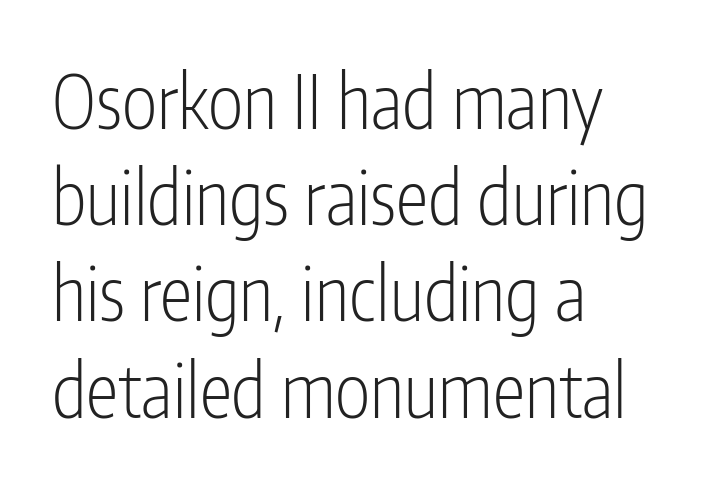
The image shows 74 px light, condensed sans-serif type, upright; set left-aligned, normal line spacing (1.3x), normal letter spacing, not underlined; low stroke contrast and a medium x-height.
